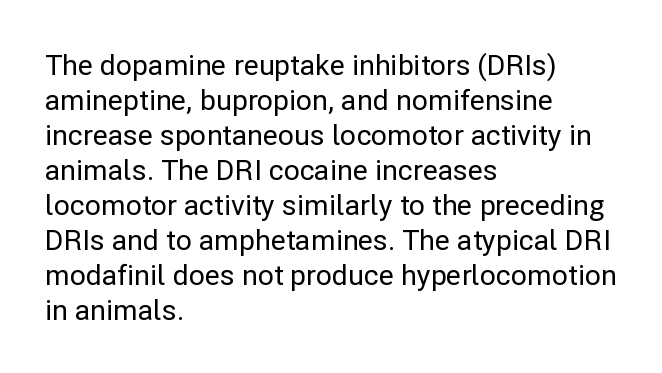
Q: Is the text italic (slanted)? A: No, it is upright.
Q: Is the typeface a serif or a sans-serif typeface? A: Sans-serif.
Q: Is the text underlined? A: No.
Q: How is the paragraph aligned? A: Left-aligned.
Q: Is the spacing between letters normal or unusually wide? A: Normal.
Q: Is the spacing between lines tight, normal or loose? A: Normal.
Q: Width (condensed, normal, or wide)? A: Normal.
Q: Stroke contrast? A: Low.
Q: x-height? A: Medium.
Q: Monospaced? A: No.
